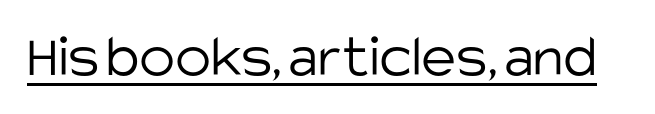
Q: Is the text bold? A: No.
Q: Is the text italic (slanted)? A: No, it is upright.
Q: Is the typeface a serif or a sans-serif typeface? A: Sans-serif.
Q: Is the text underlined? A: Yes.
Q: Is the spacing between letters normal or unusually wide? A: Normal.
Q: Width (condensed, normal, or wide)? A: Normal.
Q: Stroke contrast? A: Low.
Q: x-height? A: Large.
Q: Monospaced? A: No.
